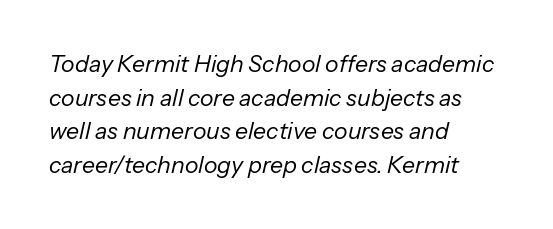
Q: Is the text bold? A: No.
Q: Is the text italic (slanted)? A: Yes, it leans right by about 13 degrees.
Q: Is the text underlined? A: No.
Q: How is the paragraph aligned? A: Left-aligned.
Q: Is the spacing between letters normal or unusually wide? A: Normal.
Q: Is the spacing between lines tight, normal or loose? A: Normal.
